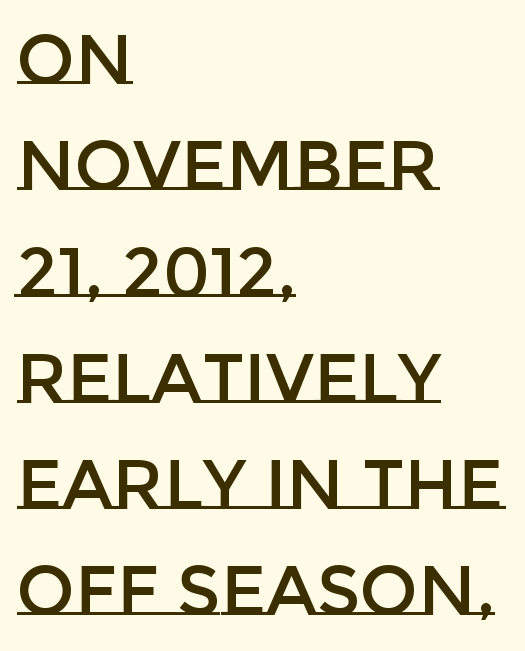
A typesetter would call this proportional, since set widths differ per character. A roman cut, with each character standing at attention. Interline gaps are of average width in this sample. Compared with a centered layout, this one pins lines to the left instead. The area under the type is left untouched. You could call the tracking neutral — neither tight nor loose.
